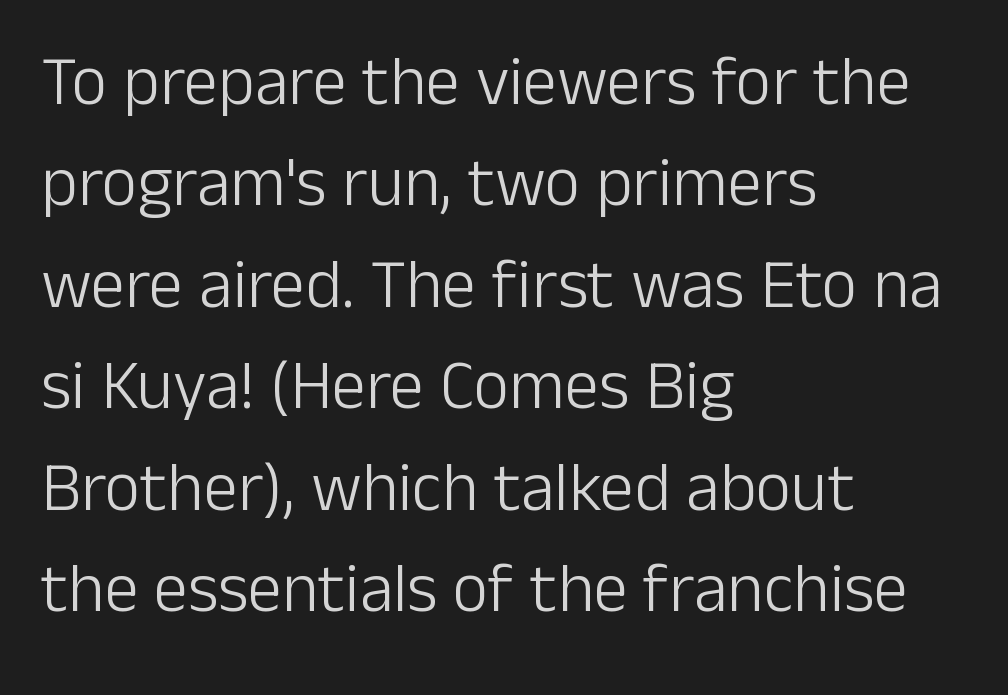
The image shows 69 px light sans-serif type, upright; set left-aligned, normal line spacing (1.47x), normal letter spacing, not underlined; low stroke contrast and a medium x-height.
